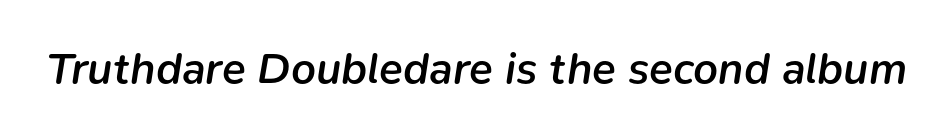
{"italic": "yes", "lean": "right", "slant_degrees": 9, "bold": "semi", "weight": "semibold", "width": "normal", "stroke_contrast": "low", "x_height": "medium", "monospaced": "no", "underline": "no", "letter_spacing": "normal", "letter_spacing_em": 0.0, "glyph_px": 44}
